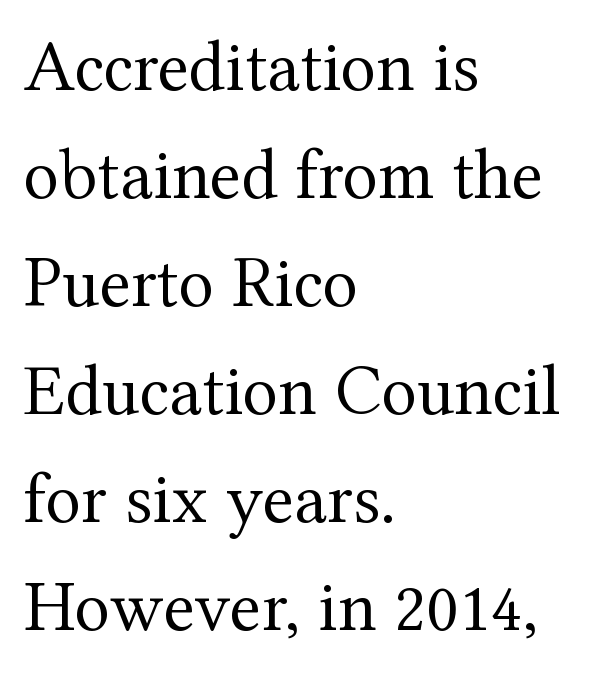
Weight class: somewhere from thin through regular. This is serif lettering, the kind often seen in printed books. You could call the tracking neutral — neither tight nor loose. Reading down the block, your eye returns to a fixed left position each line. Nope, not italic — everything's standing straight. Bare-footed words on every line.
